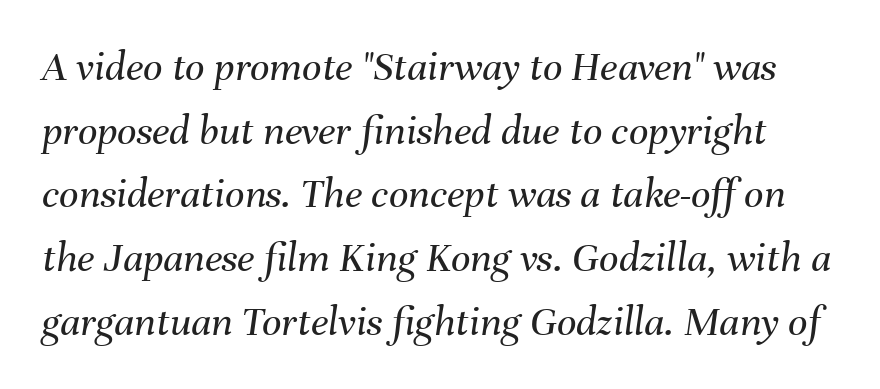
Each row of text sits above clean, open space. Baseline-to-baseline distance is the conventional proportion of letter height. Is this a fixed-width face? No — the glyphs have proportional, varying widths. Weight: regular or lighter. This sample uses an oblique cut, with every glyph tilted off the vertical. Spacing between characters is what you'd get straight out of the box.
